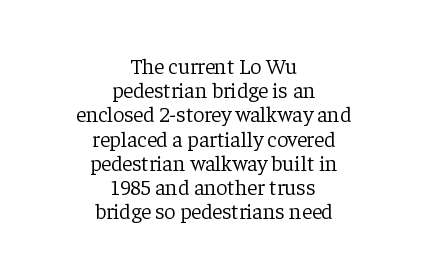
Q: Is the text bold? A: No.
Q: Is the text italic (slanted)? A: No, it is upright.
Q: Is the text underlined? A: No.
Q: How is the paragraph aligned? A: Centered.
Q: Is the spacing between letters normal or unusually wide? A: Normal.
Q: Is the spacing between lines tight, normal or loose? A: Tight.
